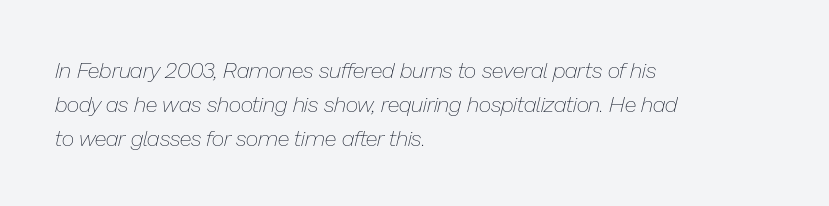
Q: Is the text bold? A: No.
Q: Is the text italic (slanted)? A: Yes, it leans right by about 13 degrees.
Q: Is the text underlined? A: No.
Q: How is the paragraph aligned? A: Left-aligned.
Q: Is the spacing between letters normal or unusually wide? A: Normal.
Q: Is the spacing between lines tight, normal or loose? A: Normal.
